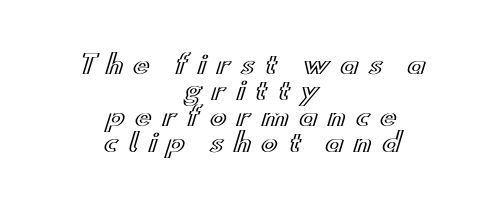
The image shows 25 px text type; set centered, tight line spacing (1.04x), unusually wide letter spacing (+0.41 em), not underlined.
